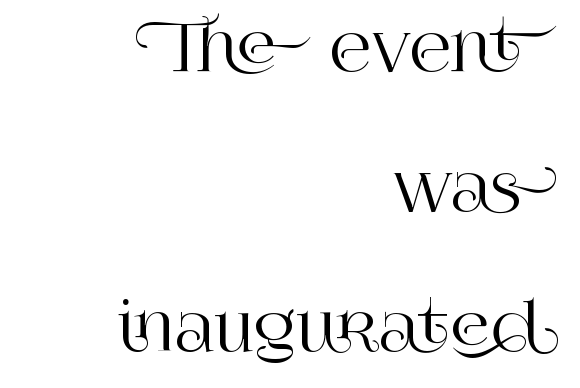
The image shows 64 px serif type, upright; set right-aligned, loose line spacing (2.19x), normal letter spacing, not underlined; high stroke contrast and a large x-height.
